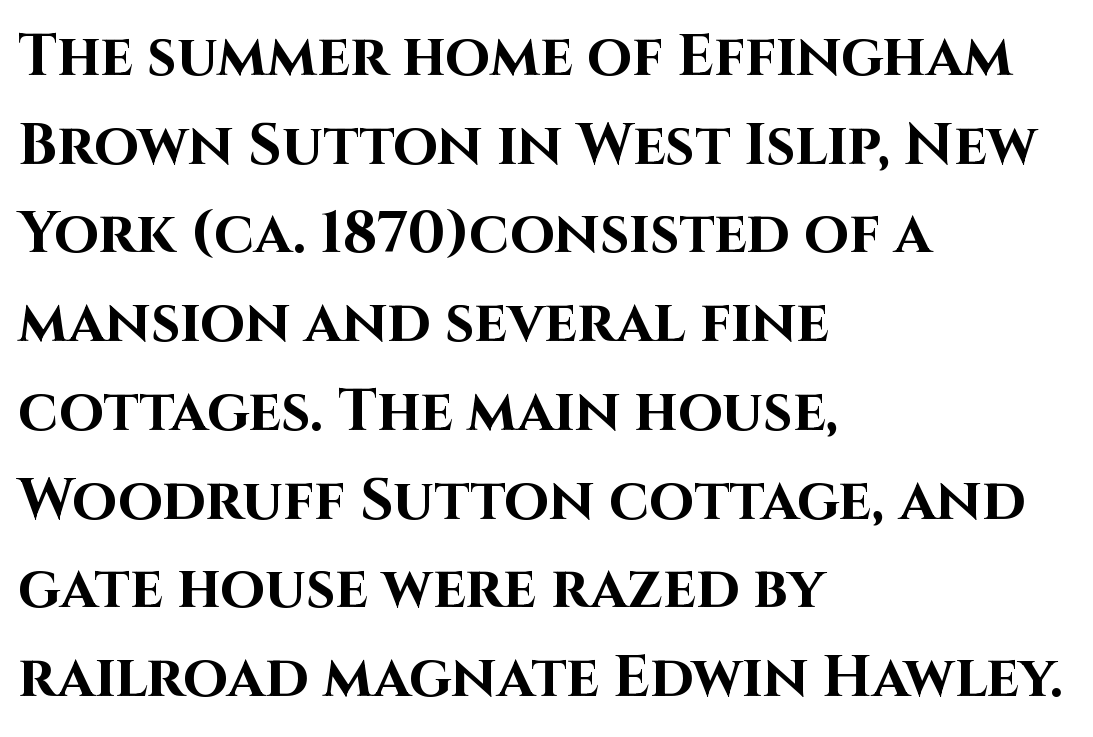
{"serif": "no", "italic": "no", "bold": "yes", "weight": "bold", "width": "normal", "stroke_contrast": "high", "x_height": "large", "monospaced": "no", "underline": "no", "align": "left", "line_spacing": "normal", "line_spacing_ratio": 1.53, "letter_spacing": "normal", "letter_spacing_em": 0.0, "glyph_px": 58}
